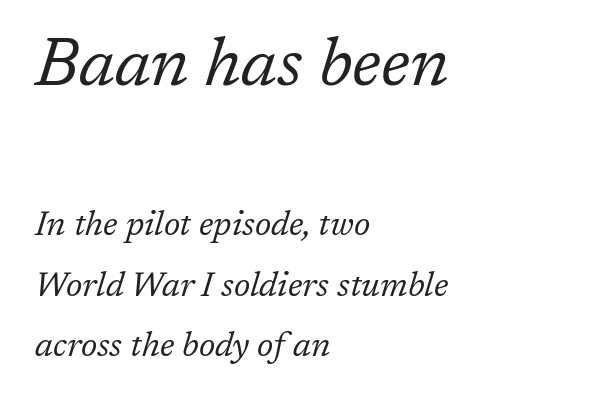
The foot of each line stays bare and open. This is serif lettering, the kind often seen in printed books. A light-to-regular cut is what we see here. Note the varied advance widths — an 'i' is clearly narrower than an 'm'. Layout note: lines flush left.
